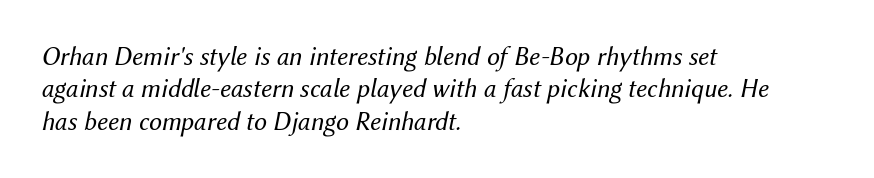
The image shows 26 px text type, italic (leaning right); set left-aligned, normal line spacing (1.25x), normal letter spacing, not underlined.
